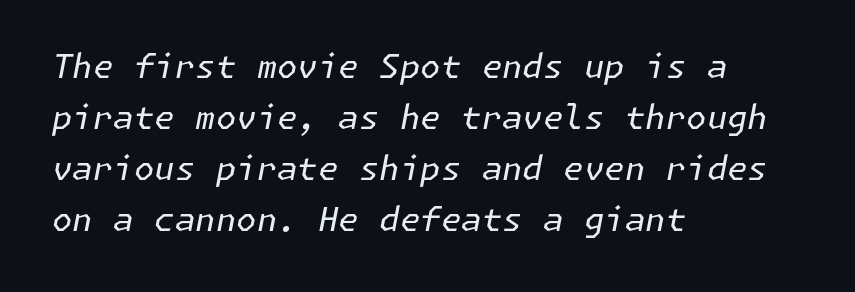
Q: Is the text bold? A: No.
Q: Is the text italic (slanted)? A: Yes, it leans right by about 11 degrees.
Q: Is the text underlined? A: No.
Q: How is the paragraph aligned? A: Left-aligned.
Q: Is the spacing between letters normal or unusually wide? A: Normal.
Q: Is the spacing between lines tight, normal or loose? A: Normal.
Q: Width (condensed, normal, or wide)? A: Normal.
Q: Stroke contrast? A: Low.
Q: x-height? A: Medium.
